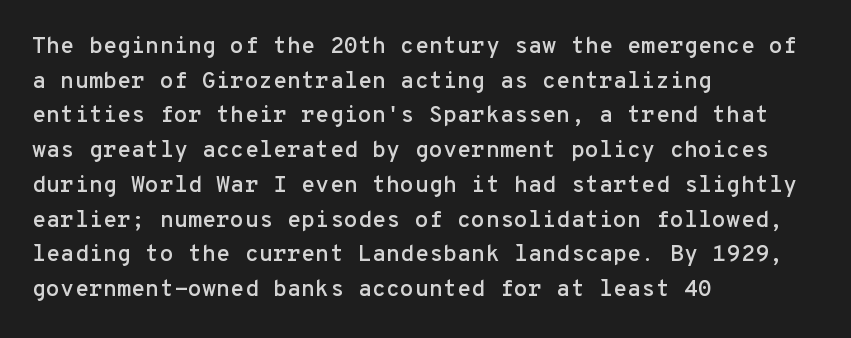
Students, observe: this is what conventionally led text looks like. Has an underline been added? It has not. Words appear dense and cohesive because spacing is normal. If you drew a ruler down the left edge, every line would touch it.
